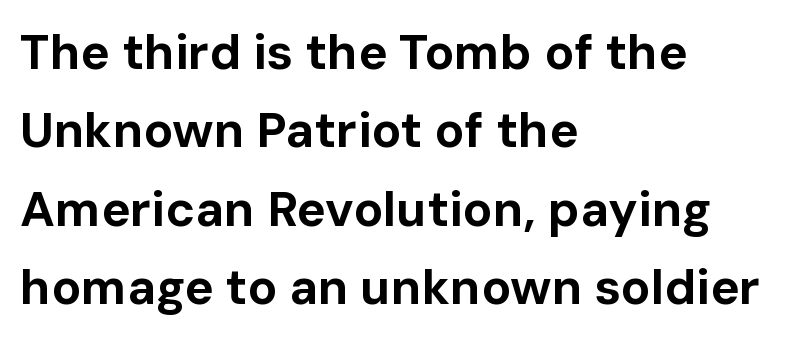
{"serif": "no", "italic": "no", "bold": "yes", "weight": "bold", "width": "normal", "stroke_contrast": "low", "x_height": "medium", "monospaced": "no", "underline": "no", "align": "left", "line_spacing": "normal", "line_spacing_ratio": 1.6, "letter_spacing": "normal", "letter_spacing_em": 0.0, "glyph_px": 49}
